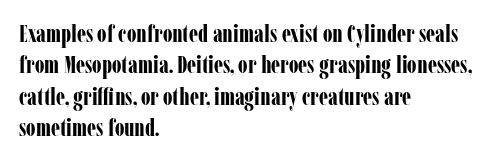
Caption: standard tracking, unaltered. In CSS terms this would be text-align: left. Unlike italic type, these characters show no tilt at all. A dark, heavy texture on the line: the type is bold.
